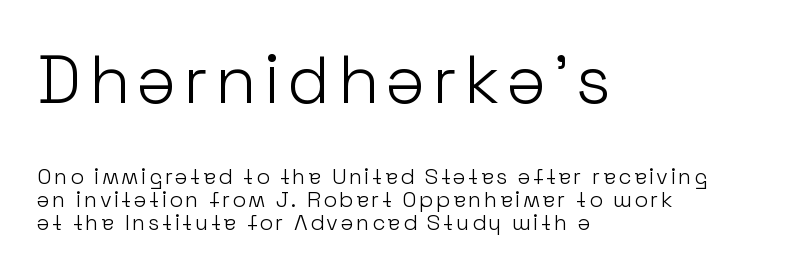
Q: Is the text bold? A: No.
Q: Is the text italic (slanted)? A: No, it is upright.
Q: Is the typeface a serif or a sans-serif typeface? A: Sans-serif.
Q: Is the text underlined? A: No.
Q: How is the paragraph aligned? A: Left-aligned.
Q: Is the spacing between lines tight, normal or loose? A: Tight.
Q: Which block of text is set in a larger size, the first (top) or the second (bottom)? A: The first (top) one.
Q: Width (condensed, normal, or wide)? A: Normal.
Q: Stroke contrast? A: Low.
Q: x-height? A: Medium.
Q: Monospaced? A: No.
